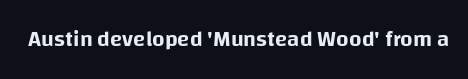
Tall strokes in this sample are plumb rather than angled. Short note: letters normally spaced. Lines of text with bare space underneath.
